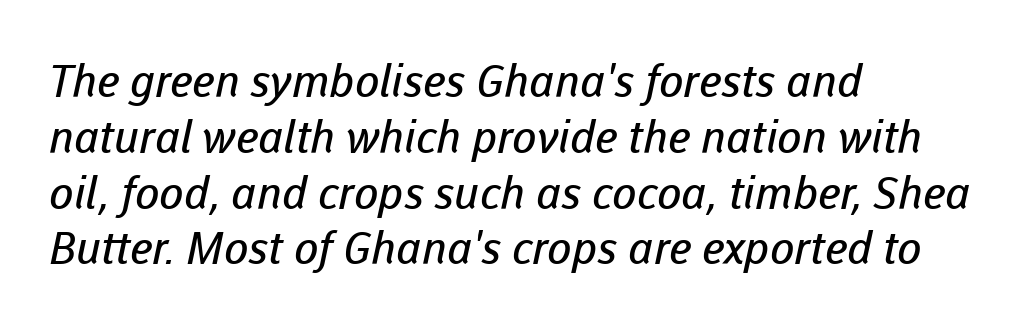
The image shows 45 px regular-weight sans-serif type; set left-aligned, line spacing 1.24x, normal letter spacing, not underlined; low stroke contrast and a medium x-height.
